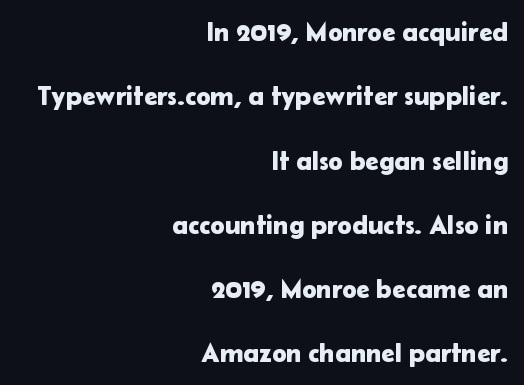
{"italic": "no", "underline": "no", "align": "right", "line_spacing": "loose", "line_spacing_ratio": 2.38, "letter_spacing": "normal", "letter_spacing_em": 0.0, "glyph_px": 27}
